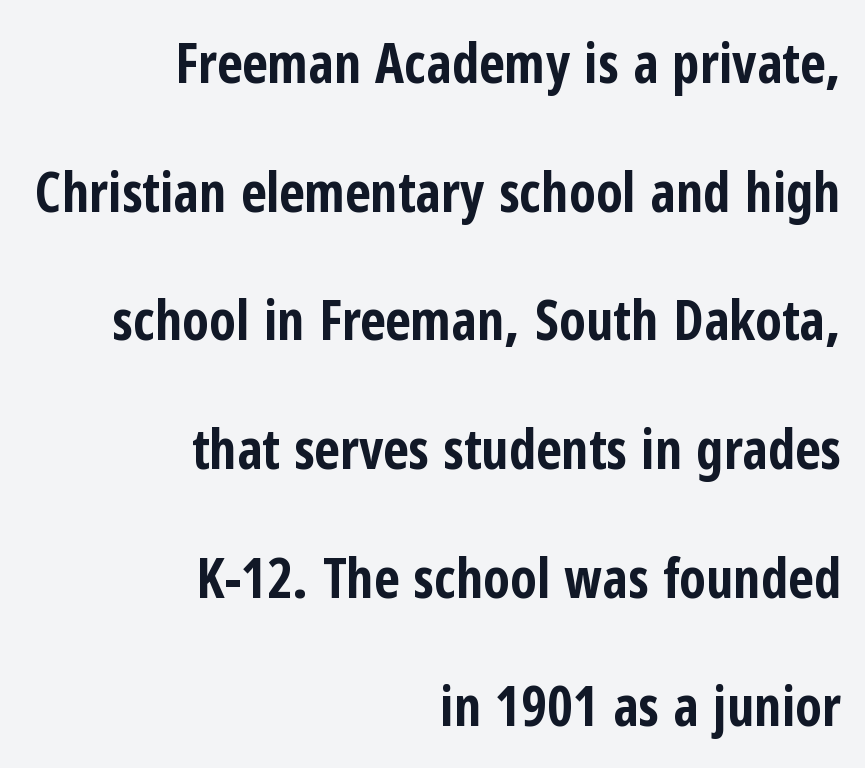
The setting favours the right margin, as signatures and pull-quotes sometimes do. The glyphs have the mass of a bold cut. Think of a printed novel: that variable character pitch is what you see here. Stroke terminals: plain, sans-serif. The vertical gap from one line to the next is large.
